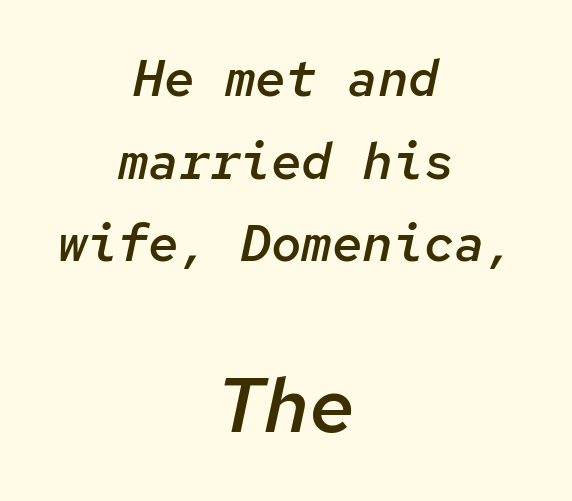
You could call the tracking neutral — neither tight nor loose. These lines were composed using italics. Here the designer chose a console-style face with uniform glyph widths. The face used here appears at its bigger size in the lower chunk. The typesetting leans somewhat heavy: a semibold.
